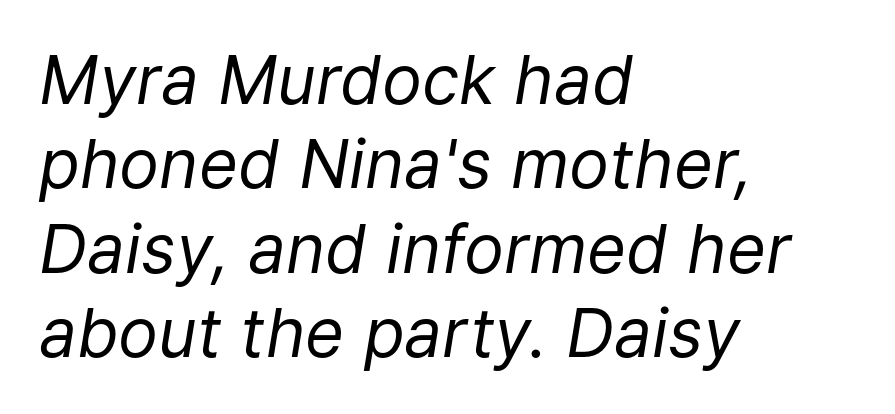
The image shows 67 px regular-weight type, italic (leaning right); set left-aligned, normal line spacing (1.26x), normal letter spacing, not underlined; low stroke contrast and a medium x-height.
